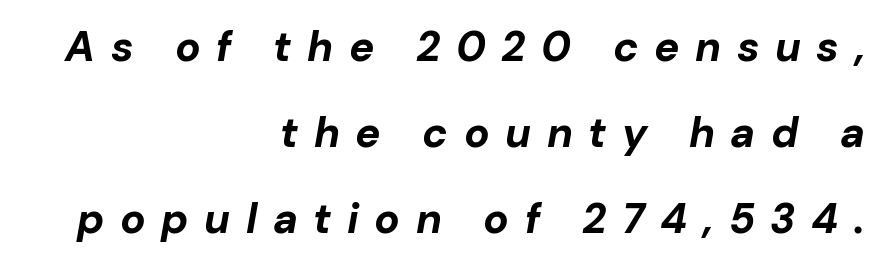
Q: Is the text bold? A: Yes.
Q: Is the text italic (slanted)? A: Yes, it leans right by about 10 degrees.
Q: Is the text underlined? A: No.
Q: How is the paragraph aligned? A: Right-aligned.
Q: Is the spacing between letters normal or unusually wide? A: Unusually wide.
Q: Is the spacing between lines tight, normal or loose? A: Loose.
Q: Width (condensed, normal, or wide)? A: Normal.
Q: Stroke contrast? A: Low.
Q: x-height? A: Medium.
Q: Monospaced? A: No.
